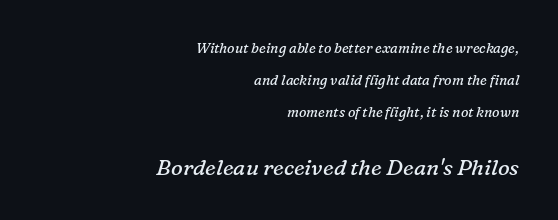
Q: Is the text bold? A: No.
Q: Is the text italic (slanted)? A: Yes, it leans right by about 16 degrees.
Q: Is the text underlined? A: No.
Q: How is the paragraph aligned? A: Right-aligned.
Q: Is the spacing between letters normal or unusually wide? A: Normal.
Q: Is the spacing between lines tight, normal or loose? A: Loose.
Q: Which block of text is set in a larger size, the first (top) or the second (bottom)? A: The second (bottom) one.
